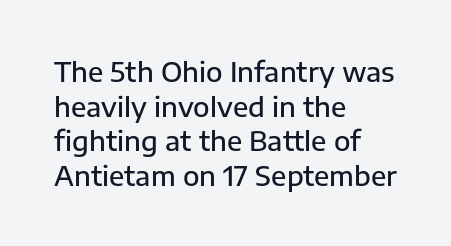
The image shows 27 px text type, upright; set left-aligned, normal line spacing (1.28x), normal letter spacing, not underlined.
